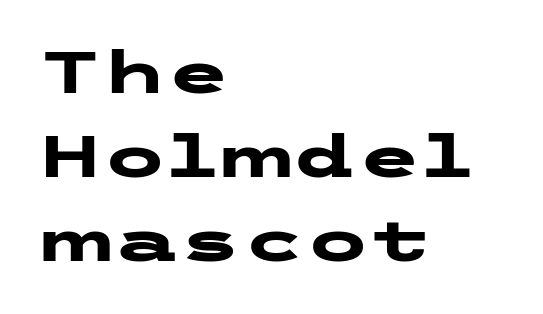
Q: Is the text bold? A: Yes.
Q: Is the text italic (slanted)? A: No, it is upright.
Q: Is the typeface a serif or a sans-serif typeface? A: Sans-serif.
Q: Is the text underlined? A: No.
Q: How is the paragraph aligned? A: Left-aligned.
Q: Is the spacing between letters normal or unusually wide? A: Normal.
Q: Is the spacing between lines tight, normal or loose? A: Normal.
Q: Width (condensed, normal, or wide)? A: Wide.
Q: Stroke contrast? A: Low.
Q: x-height? A: Medium.
